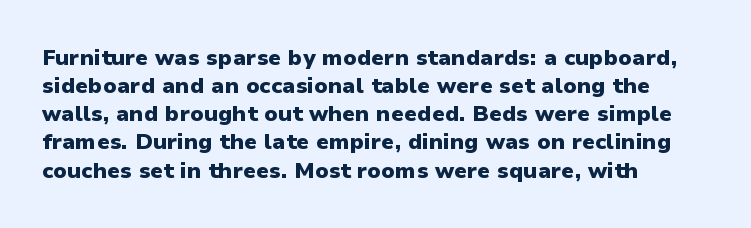
The passage is arranged the way most books set body copy — flush left. No word sits above an underline. Nobody touched the tracking dial on this one. Stroke thickness is high; the sample reads as a true bold.
